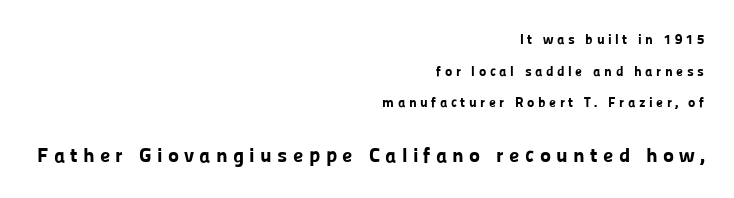
Q: Is the text bold? A: Yes.
Q: Is the text italic (slanted)? A: No, it is upright.
Q: Is the text underlined? A: No.
Q: How is the paragraph aligned? A: Right-aligned.
Q: Is the spacing between letters normal or unusually wide? A: Unusually wide.
Q: Is the spacing between lines tight, normal or loose? A: Loose.
Q: Which block of text is set in a larger size, the first (top) or the second (bottom)? A: The second (bottom) one.
